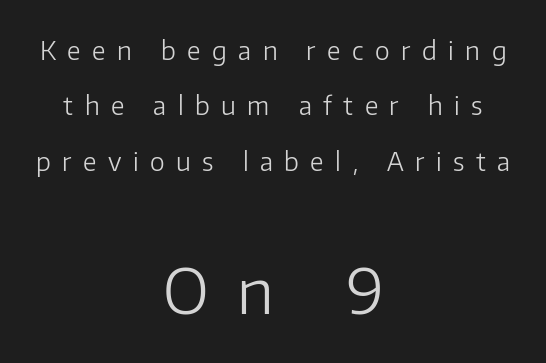
No chunkiness to these letters — they're not bold. You could not count columns in this text — the font is proportionally spaced. Nope, no serifs anywhere on these letters. These lines are centered, leaving both edges ragged.
